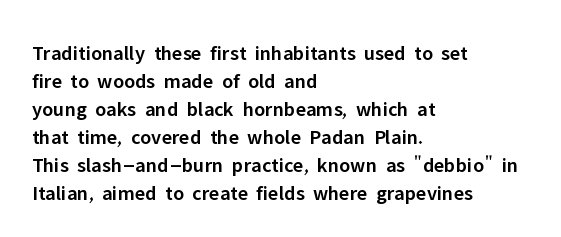
This is moderately heavy type, rendered in semibold. The baseline area is clear. The horizontal fit of the characters is conventional and even. Layout note: lines flush left.
